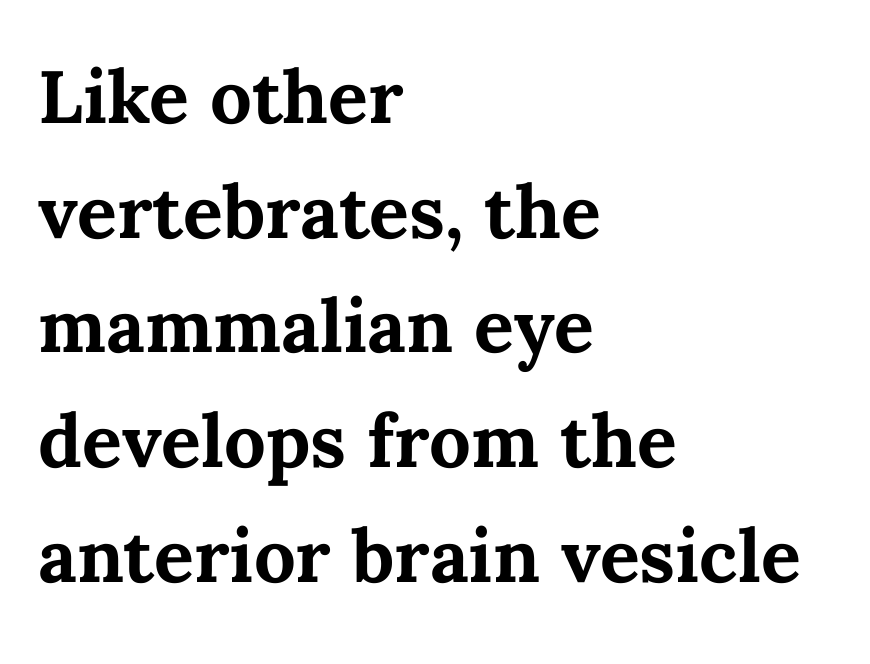
{"italic": "no", "bold": "yes", "weight": "bold", "width": "normal", "stroke_contrast": "medium", "x_height": "medium", "monospaced": "no", "underline": "no", "align": "left", "line_spacing": "normal", "line_spacing_ratio": 1.55, "letter_spacing": "normal", "letter_spacing_em": 0.0, "glyph_px": 74}
